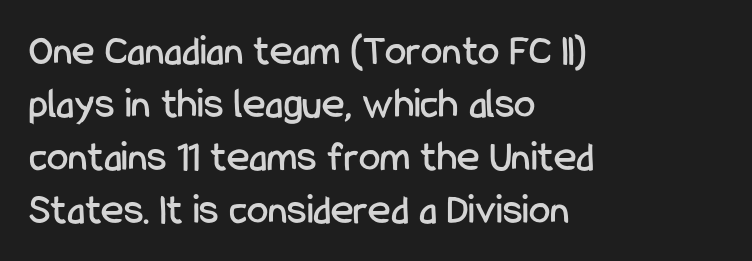
The image shows 43 px condensed sans-serif type, upright; set left-aligned, line spacing 1.23x, normal letter spacing, not underlined; low stroke contrast and a medium x-height.
